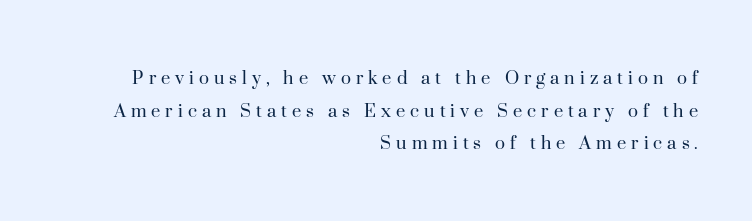
Q: Is the text bold? A: No.
Q: Is the text italic (slanted)? A: No, it is upright.
Q: Is the text underlined? A: No.
Q: How is the paragraph aligned? A: Right-aligned.
Q: Is the spacing between letters normal or unusually wide? A: Unusually wide.
Q: Is the spacing between lines tight, normal or loose? A: Normal.
